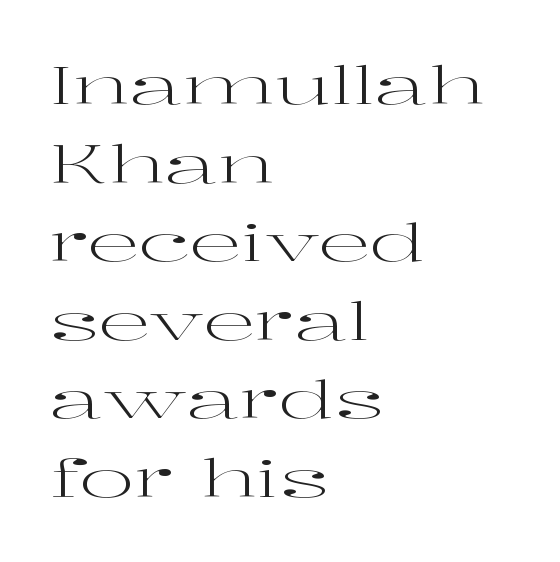
{"serif": "yes", "italic": "no", "bold": "no", "weight": "regular", "width": "wide", "stroke_contrast": "high", "x_height": "medium", "monospaced": "no", "underline": "no", "align": "left", "line_spacing": "normal", "line_spacing_ratio": 1.51, "letter_spacing": "normal", "letter_spacing_em": 0.0, "glyph_px": 52}
